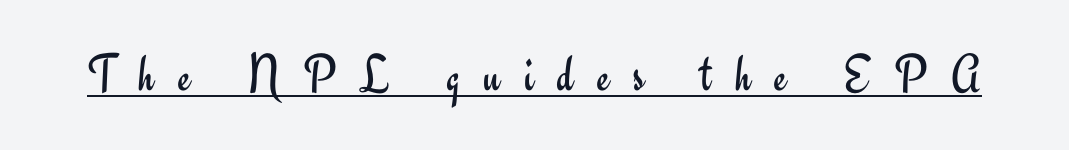
{"serif": "no", "bold": "no", "weight": "regular", "width": "normal", "stroke_contrast": "low", "x_height": "small", "monospaced": "no", "underline": "yes", "letter_spacing": "wide", "letter_spacing_em": 0.45, "glyph_px": 53}
